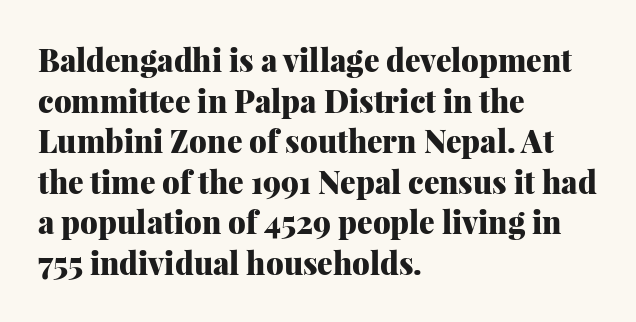
The line texture is even and compact thanks to regular tracking. Here the designer chose a conventional face with non-uniform glyph widths. The passage shown stacks its lines at a standard gap. Notice how the passage keeps a crisp vertical edge on the left only. Has an underline been added? It has not.
